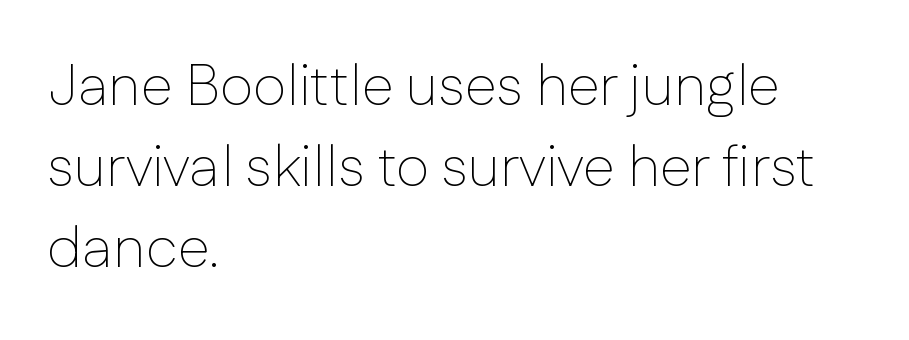
{"serif": "no", "italic": "no", "bold": "no", "weight": "thin", "width": "normal", "stroke_contrast": "low", "x_height": "medium", "monospaced": "no", "underline": "no", "align": "left", "line_spacing": "normal", "line_spacing_ratio": 1.4, "letter_spacing": "normal", "letter_spacing_em": 0.0, "glyph_px": 58}
